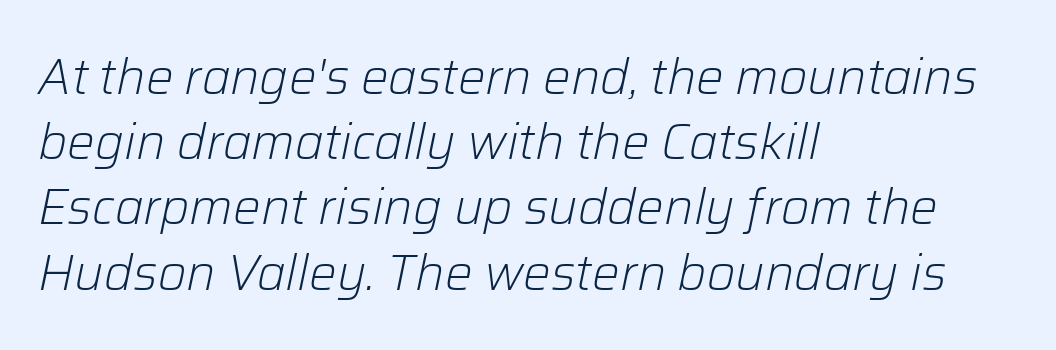
{"italic": "yes", "lean": "right", "slant_degrees": 12, "bold": "no", "weight": "light", "width": "normal", "stroke_contrast": "low", "x_height": "medium", "monospaced": "no", "underline": "no", "align": "left", "line_spacing": "normal", "line_spacing_ratio": 1.33, "letter_spacing": "normal", "letter_spacing_em": 0.0, "glyph_px": 49}
